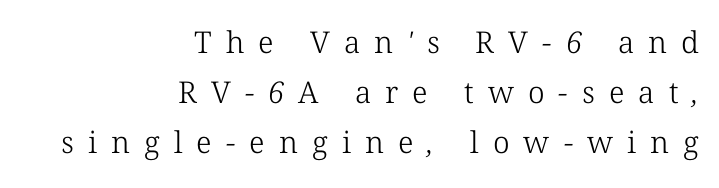
{"serif": "yes", "bold": "no", "weight": "light", "width": "normal", "stroke_contrast": "low", "x_height": "medium", "monospaced": "no", "underline": "no", "align": "right", "line_spacing": "normal", "line_spacing_ratio": 1.66, "letter_spacing": "wide", "letter_spacing_em": 0.47, "glyph_px": 30}
